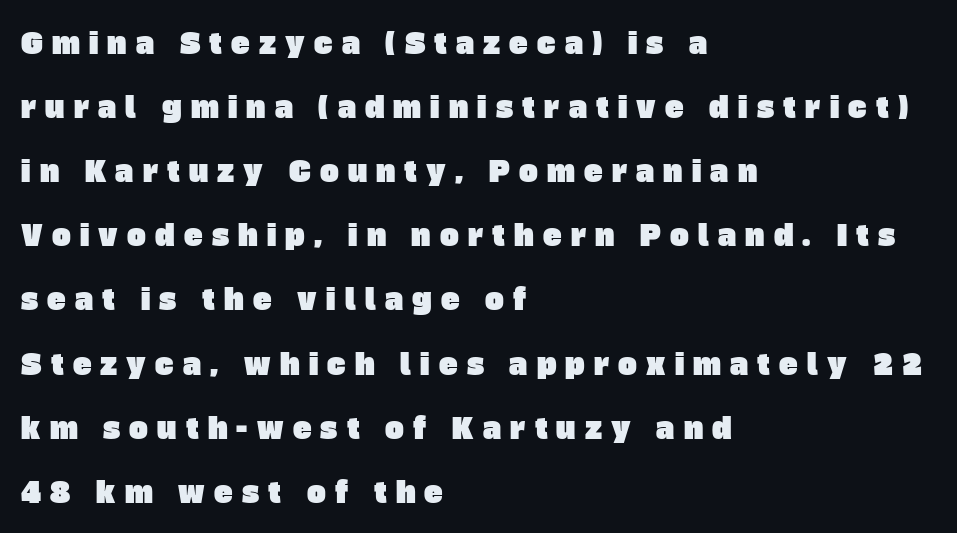
Q: Is the typeface a serif or a sans-serif typeface? A: Sans-serif.
Q: Is the text underlined? A: No.
Q: How is the paragraph aligned? A: Left-aligned.
Q: Is the spacing between letters normal or unusually wide? A: Unusually wide.
Q: Is the spacing between lines tight, normal or loose? A: Loose.
Q: Width (condensed, normal, or wide)? A: Normal.
Q: Stroke contrast? A: Low.
Q: x-height? A: Large.
Q: Monospaced? A: No.
